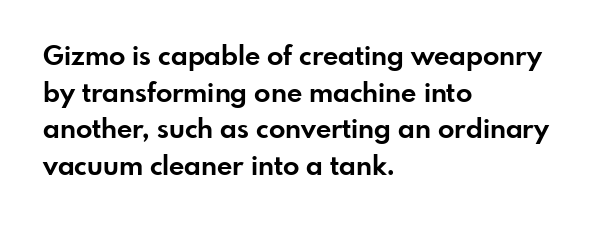
The image shows 27 px bold type, upright; set left-aligned, normal line spacing (1.36x), normal letter spacing, not underlined.
